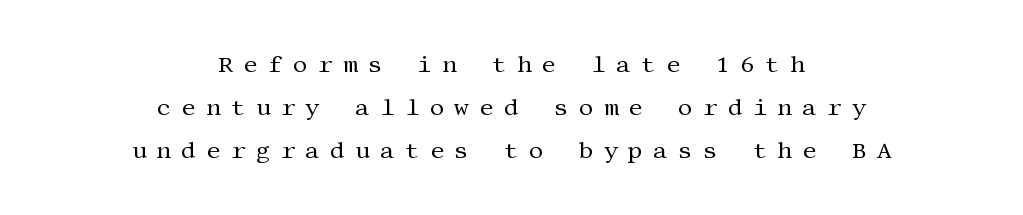
The image shows 23 px text type, upright; set centered, line spacing 1.86x, unusually wide letter spacing (+0.44 em), not underlined.
